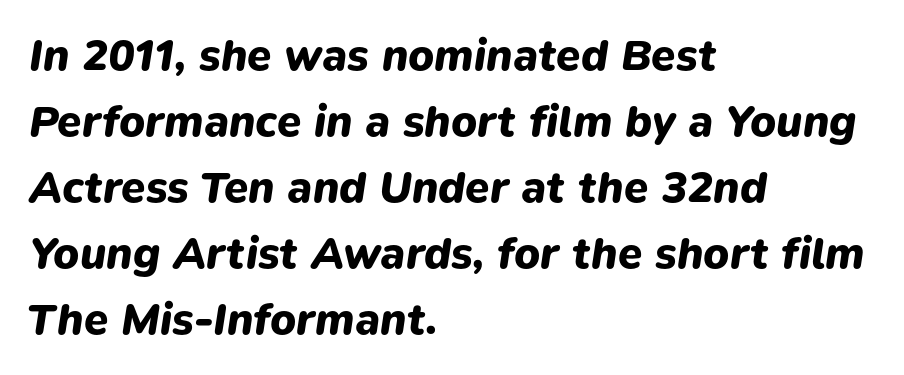
{"italic": "yes", "lean": "right", "slant_degrees": 9, "bold": "yes", "weight": "heavy", "width": "normal", "stroke_contrast": "low", "x_height": "medium", "monospaced": "no", "underline": "no", "align": "left", "line_spacing": "normal", "line_spacing_ratio": 1.5, "letter_spacing": "normal", "letter_spacing_em": 0.0, "glyph_px": 44}
